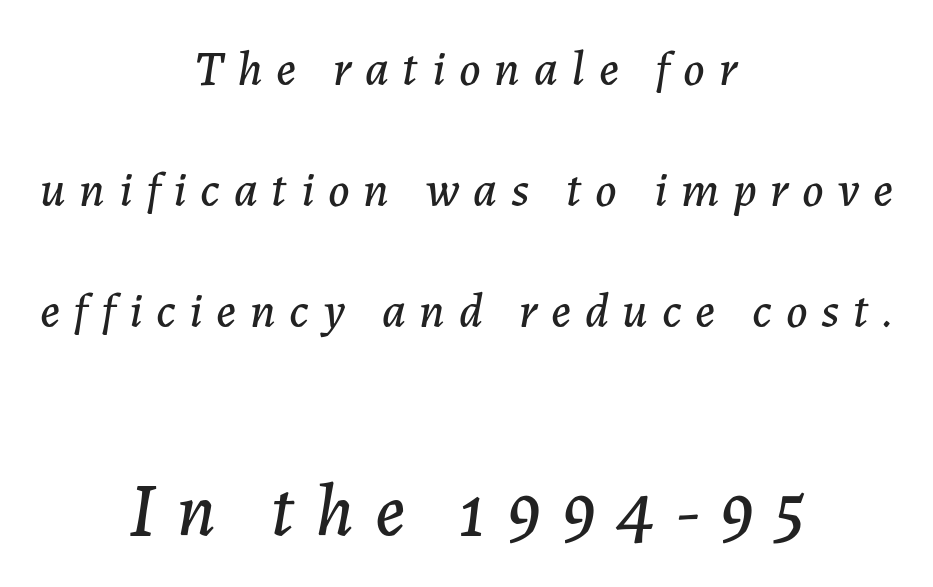
Character widths vary here, with narrow letters taking less room than wide ones. Line starts and ends both wander, symmetrically. Tall strokes in this sample are angled rather than plumb. Check under the words: just untouched page. The block of text is sparse from top to bottom, with ample space between rows. A student would notice the bottom passage is typeset larger than what precedes it.
